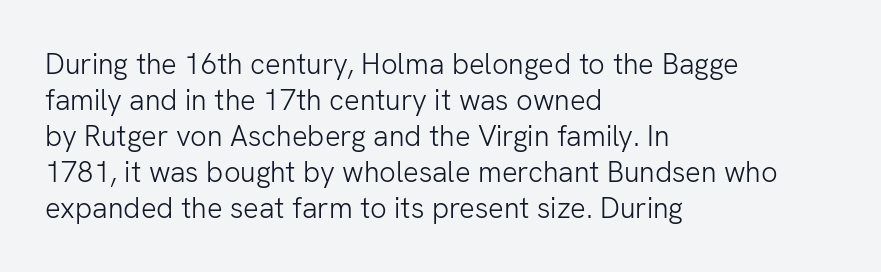
The image shows 29 px light sans-serif type, upright; set left-aligned, line spacing 1.24x, normal letter spacing, not underlined; low stroke contrast and a medium x-height.
